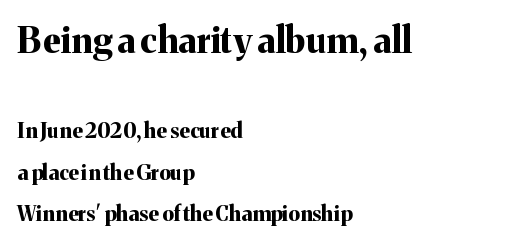
Is this a sans? No — the strokes have serifs. Vertical spacing — loose. In terms of weight, the rendering is a true, heavy bold. Leftover space on each line is placed entirely after the last word. These lines are rendered in a variable-pitch font. Size contrast runs from large at the top to small at the bottom.
